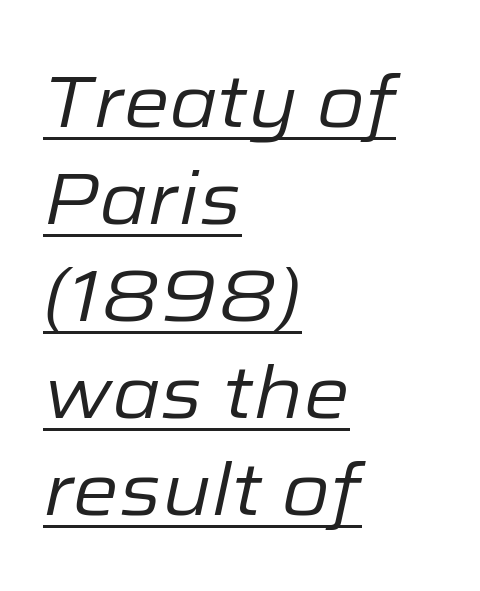
The image shows 74 px regular-weight type, italic (leaning right); set left-aligned, normal line spacing (1.31x), normal letter spacing, underlined; low stroke contrast and a medium x-height.
